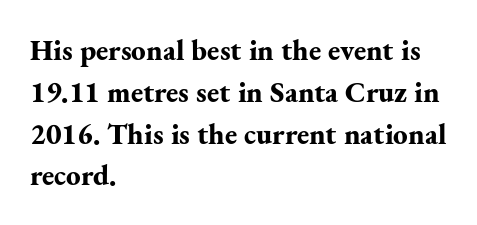
This rendering uses left alignment, leaving the right contour irregular. Quick note: not italic, upright. Words appear dense and cohesive because spacing is normal. Each letter's strokes conclude with small projecting serifs.
